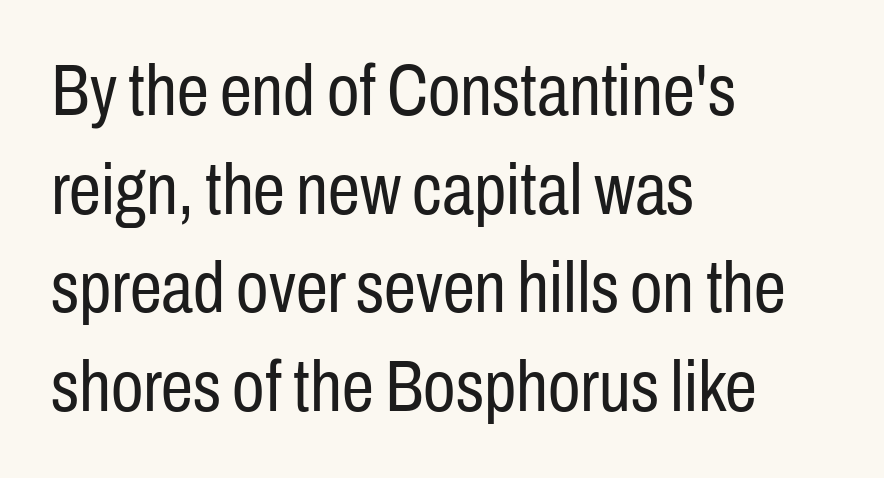
Q: Is the text bold? A: No.
Q: Is the text italic (slanted)? A: No, it is upright.
Q: Is the typeface a serif or a sans-serif typeface? A: Sans-serif.
Q: Is the text underlined? A: No.
Q: How is the paragraph aligned? A: Left-aligned.
Q: Is the spacing between letters normal or unusually wide? A: Normal.
Q: Is the spacing between lines tight, normal or loose? A: Normal.
Q: Width (condensed, normal, or wide)? A: Condensed.
Q: Stroke contrast? A: Low.
Q: x-height? A: Medium.
Q: Monospaced? A: No.
